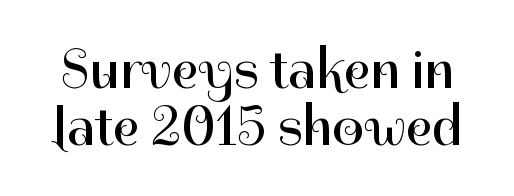
{"serif": "no", "italic": "no", "bold": "no", "weight": "regular", "width": "normal", "stroke_contrast": "high", "x_height": "medium", "monospaced": "no", "underline": "no", "line_spacing": "tight", "line_spacing_ratio": 1.01, "letter_spacing": "normal", "letter_spacing_em": 0.0, "glyph_px": 56}
